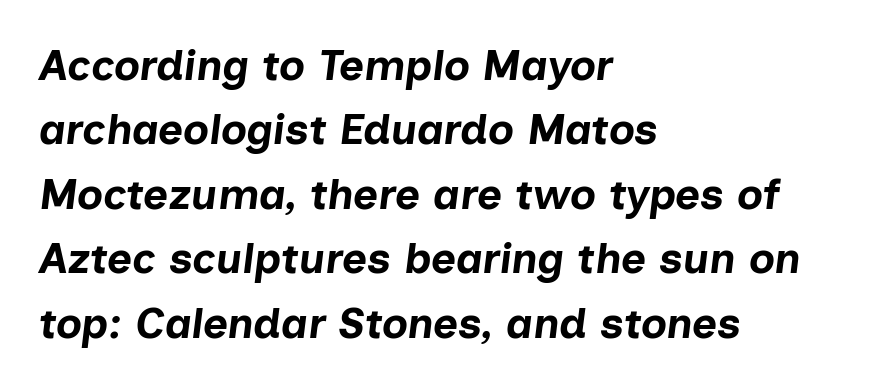
Q: Is the text bold? A: Yes.
Q: Is the text italic (slanted)? A: Yes, it leans right by about 7 degrees.
Q: Is the text underlined? A: No.
Q: How is the paragraph aligned? A: Left-aligned.
Q: Is the spacing between letters normal or unusually wide? A: Normal.
Q: Is the spacing between lines tight, normal or loose? A: Normal.
Q: Width (condensed, normal, or wide)? A: Normal.
Q: Stroke contrast? A: Low.
Q: x-height? A: Medium.
Q: Monospaced? A: No.
